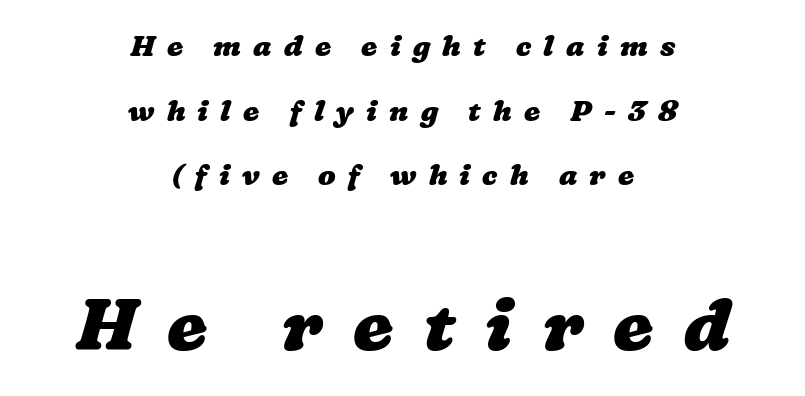
Letters rest on an invisible, unmarked baseline. One-word summary of the alignment: center. Words appear elongated and porous because spacing is wide. Bold? Absolutely — the strokes are thick and heavy. Character widths vary here, with narrow letters taking less room than wide ones.
